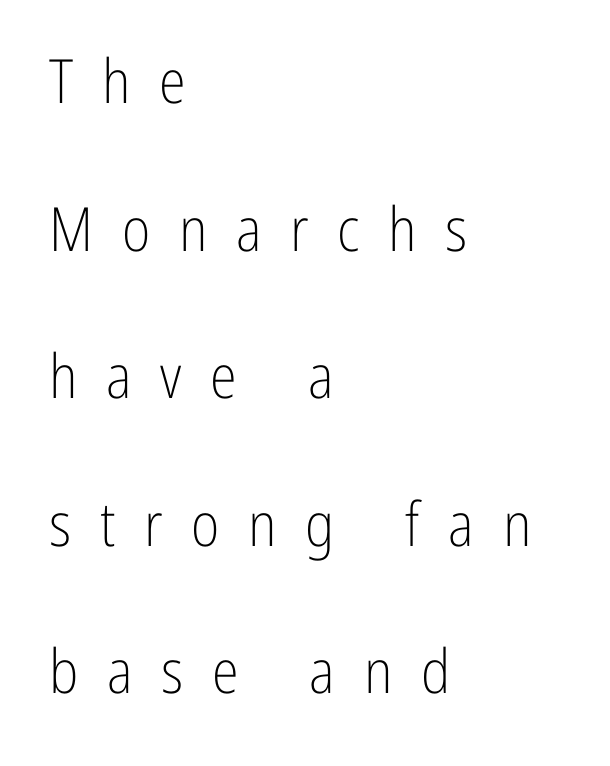
{"serif": "no", "italic": "no", "bold": "no", "weight": "light", "width": "condensed", "stroke_contrast": "low", "x_height": "medium", "monospaced": "no", "underline": "no", "align": "left", "line_spacing": "loose", "line_spacing_ratio": 2.42, "letter_spacing": "wide", "letter_spacing_em": 0.47, "glyph_px": 61}
